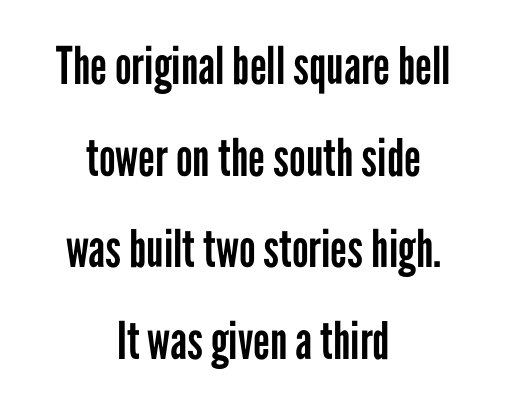
It's the straight-up-and-down kind of type. The space directly below the letters is spotless. This is sans-serif lettering, the kind often seen on screens and signage. These lines keep a tight, regular rhythm from letter to letter. A student would call this center alignment; a typographer would say set centered. The face looks like a standard text weight, possibly lighter.
